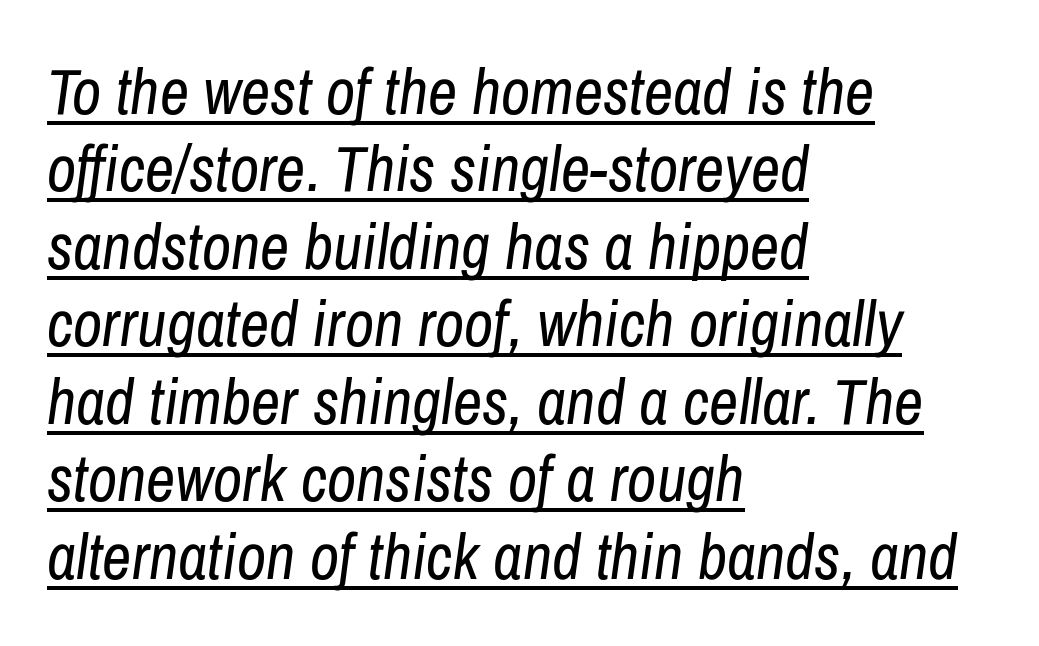
The image shows 64 px regular-weight, condensed type, italic (leaning right); set left-aligned, line spacing 1.21x, normal letter spacing, underlined; low stroke contrast and a medium x-height.
